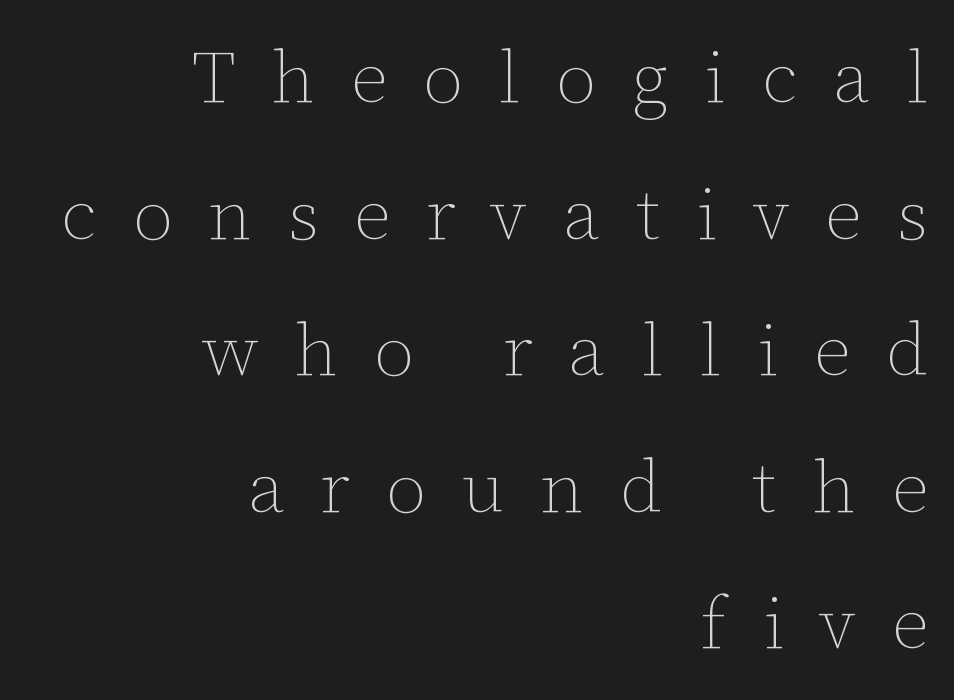
The image shows 73 px thin type, upright; set right-aligned, line spacing 1.87x, unusually wide letter spacing (+0.49 em), not underlined; low stroke contrast and a medium x-height.
